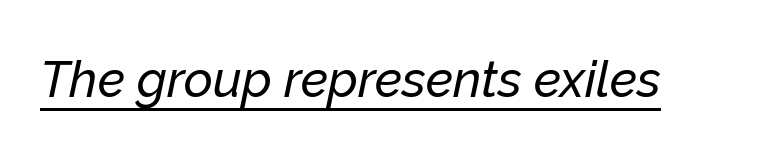
Q: Is the text italic (slanted)? A: Yes, it leans right by about 12 degrees.
Q: Is the text underlined? A: Yes.
Q: Is the spacing between letters normal or unusually wide? A: Normal.
Q: Width (condensed, normal, or wide)? A: Normal.
Q: Stroke contrast? A: Low.
Q: x-height? A: Medium.
Q: Monospaced? A: No.
